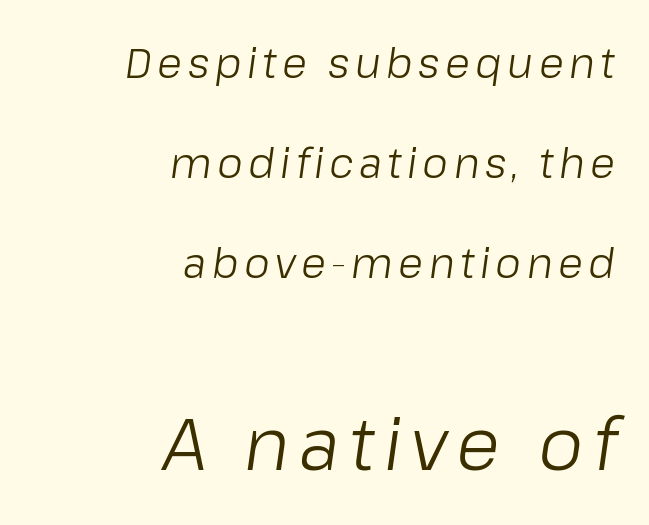
This sample is right-justified, so line beginnings fall wherever the words allow. One glance says open: line gaps are wider than usual. The passage shown is not underscored anywhere. On a weight scale, this lands at 450 or below. The glyphs look as if they've been sheared to an angle. The more generous point size was reserved for the lower chunk.
